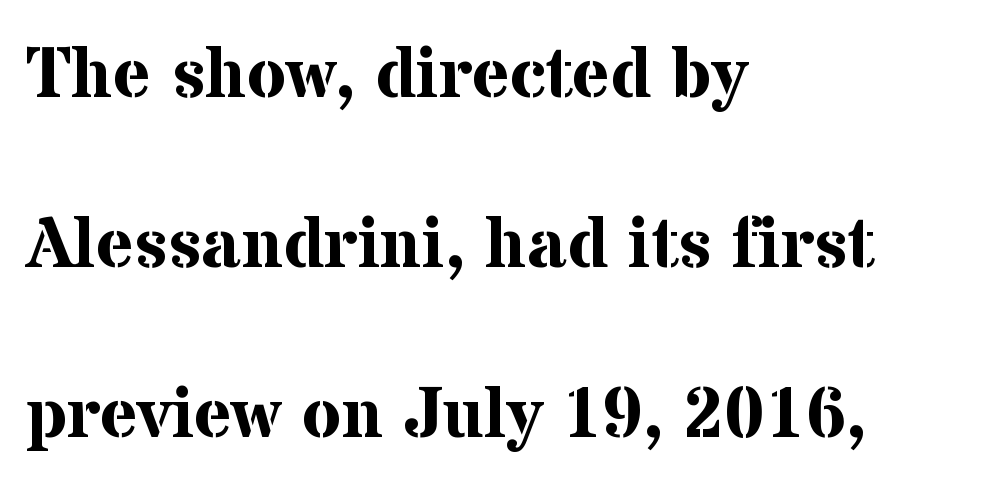
Q: Is the text bold? A: Yes.
Q: Is the text italic (slanted)? A: No, it is upright.
Q: Is the typeface a serif or a sans-serif typeface? A: Serif.
Q: Is the text underlined? A: No.
Q: How is the paragraph aligned? A: Left-aligned.
Q: Is the spacing between letters normal or unusually wide? A: Normal.
Q: Is the spacing between lines tight, normal or loose? A: Loose.
Q: Width (condensed, normal, or wide)? A: Normal.
Q: Stroke contrast? A: Medium.
Q: x-height? A: Medium.
Q: Monospaced? A: No.
